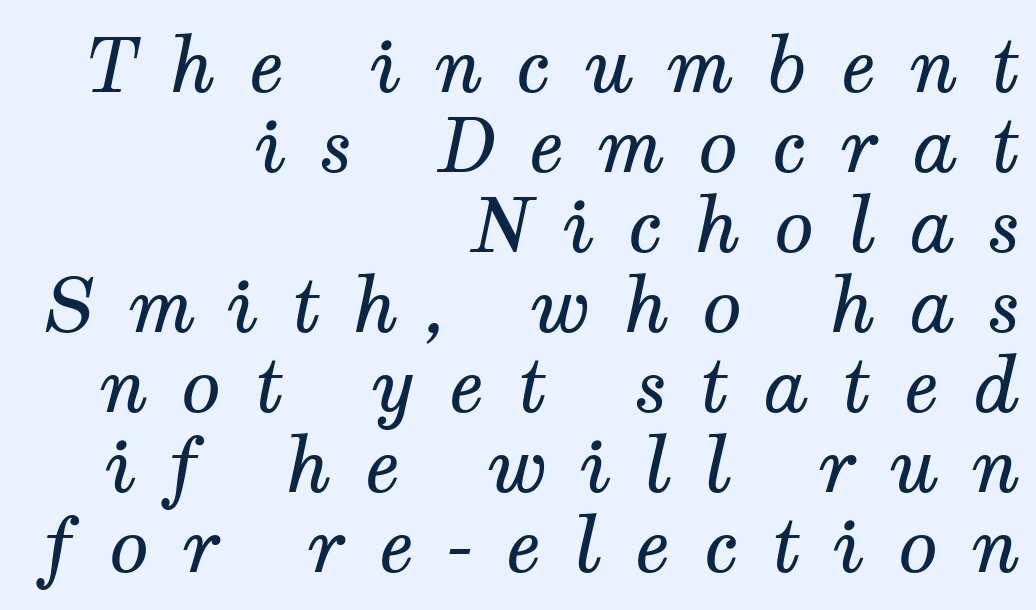
{"serif": "yes", "italic": "yes", "lean": "right", "slant_degrees": 12, "bold": "no", "weight": "regular", "width": "normal", "stroke_contrast": "medium", "x_height": "medium", "monospaced": "no", "underline": "no", "align": "right", "line_spacing": "tight", "line_spacing_ratio": 1.08, "letter_spacing": "wide", "letter_spacing_em": 0.44, "glyph_px": 74}
